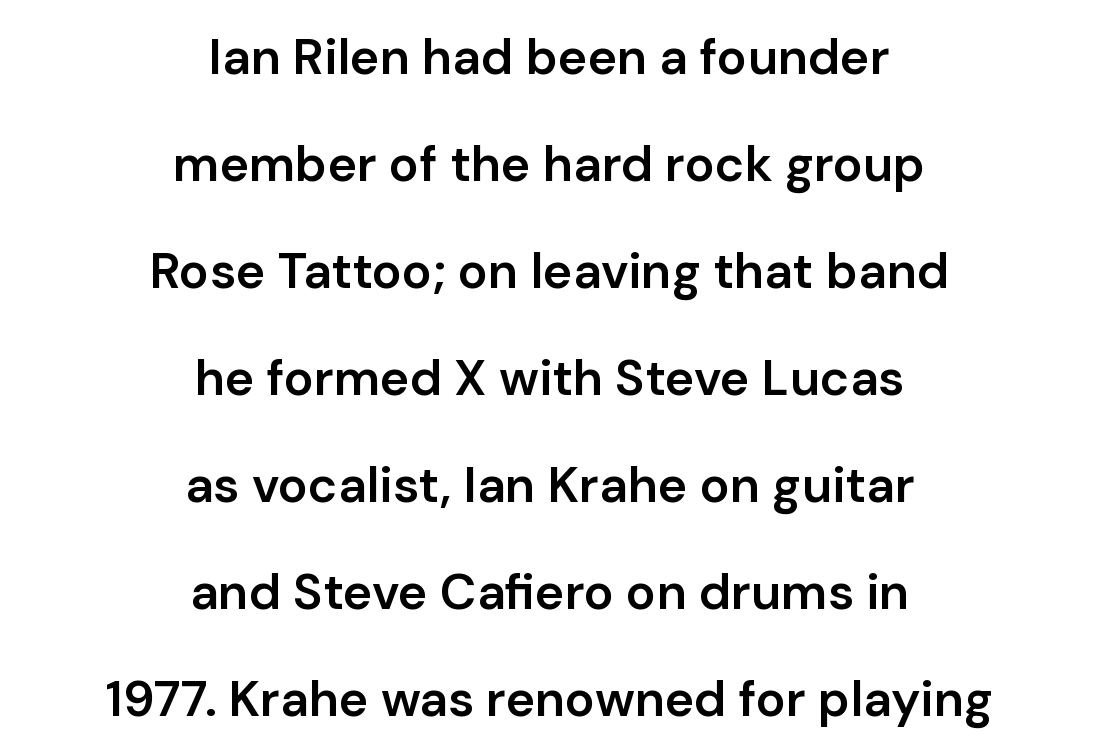
{"serif": "no", "italic": "no", "bold": "semi", "weight": "semibold", "width": "normal", "stroke_contrast": "low", "x_height": "medium", "monospaced": "no", "underline": "no", "align": "center", "line_spacing": "loose", "line_spacing_ratio": 2.14, "letter_spacing": "normal", "letter_spacing_em": 0.0, "glyph_px": 50}
